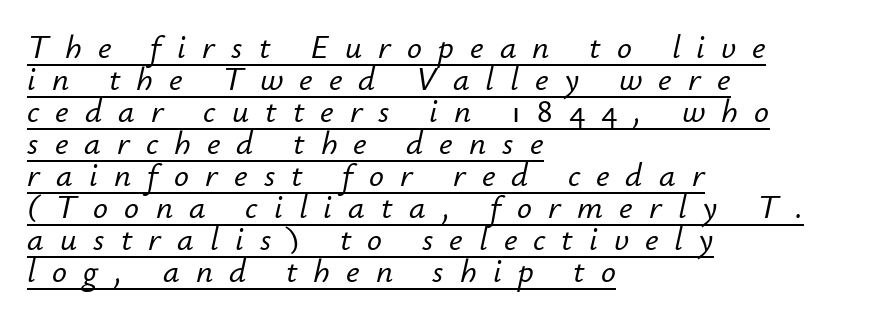
{"italic": "yes", "lean": "right", "slant_degrees": 12, "width": "normal", "stroke_contrast": "low", "x_height": "small", "monospaced": "no", "underline": "yes", "align": "left", "line_spacing": "tight", "line_spacing_ratio": 0.97, "letter_spacing": "wide", "letter_spacing_em": 0.49, "glyph_px": 33}
